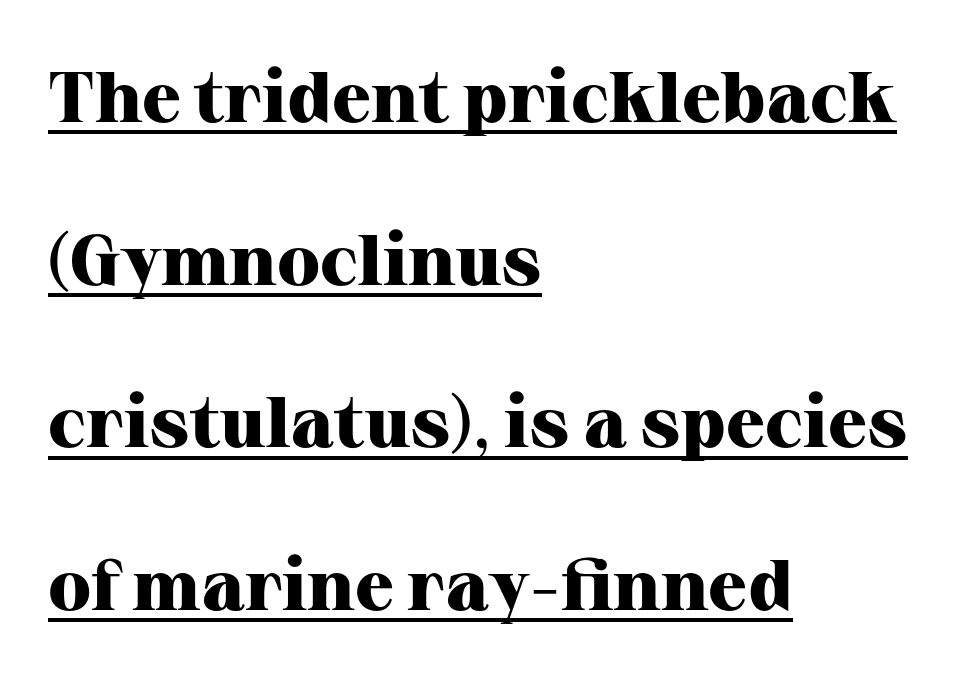
The image shows 72 px heavy serif type, upright; set left-aligned, loose line spacing (2.26x), normal letter spacing, underlined; high stroke contrast and a medium x-height.
